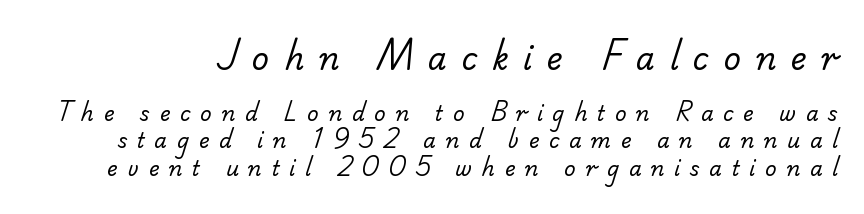
{"serif": "no", "bold": "no", "weight": "regular", "width": "normal", "stroke_contrast": "low", "x_height": "small", "monospaced": "no", "underline": "no", "line_spacing": "normal", "line_spacing_ratio": 1.39, "letter_spacing": "wide", "letter_spacing_em": 0.49, "larger_block": "first", "size_ratio": 1.5, "glyph_px": 30}
